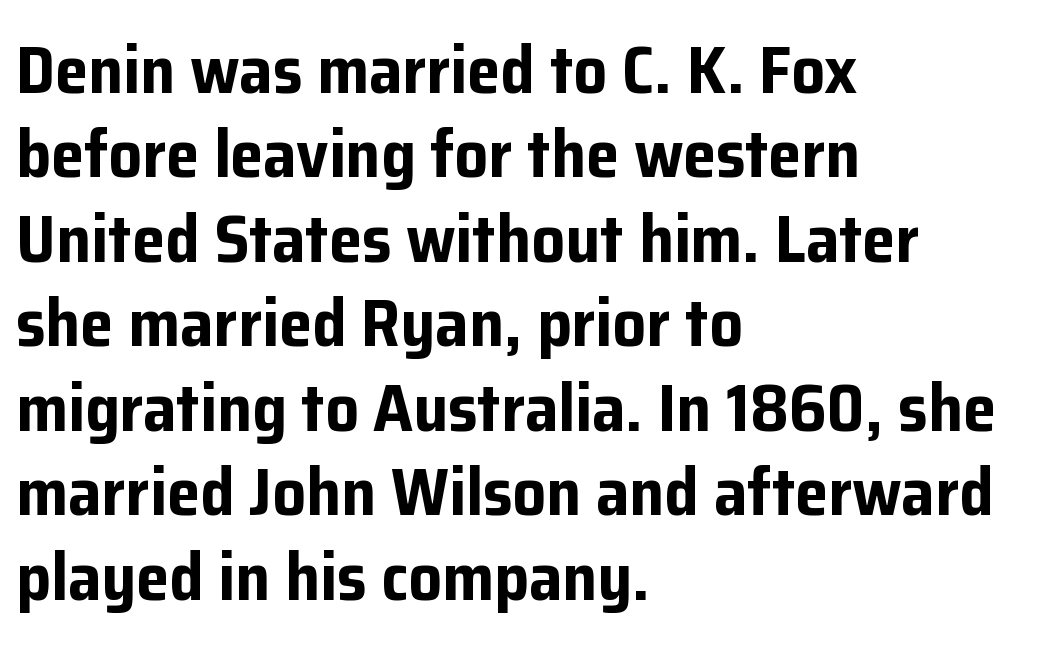
Q: Is the text bold? A: Yes.
Q: Is the text italic (slanted)? A: No, it is upright.
Q: Is the typeface a serif or a sans-serif typeface? A: Sans-serif.
Q: Is the text underlined? A: No.
Q: How is the paragraph aligned? A: Left-aligned.
Q: Is the spacing between letters normal or unusually wide? A: Normal.
Q: Is the spacing between lines tight, normal or loose? A: Normal.
Q: Width (condensed, normal, or wide)? A: Normal.
Q: Stroke contrast? A: Low.
Q: x-height? A: Medium.
Q: Monospaced? A: No.
